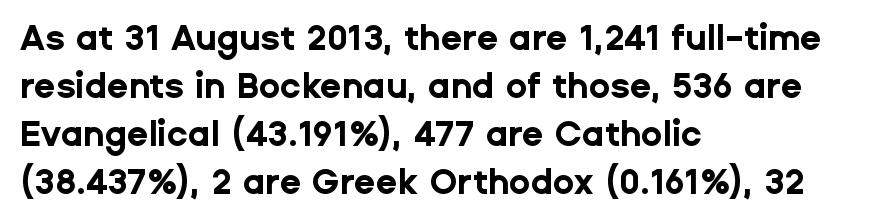
{"serif": "no", "italic": "no", "bold": "yes", "weight": "bold", "width": "normal", "stroke_contrast": "low", "x_height": "medium", "monospaced": "no", "underline": "no", "align": "left", "line_spacing": "normal", "line_spacing_ratio": 1.37, "letter_spacing": "normal", "letter_spacing_em": 0.0, "glyph_px": 35}
